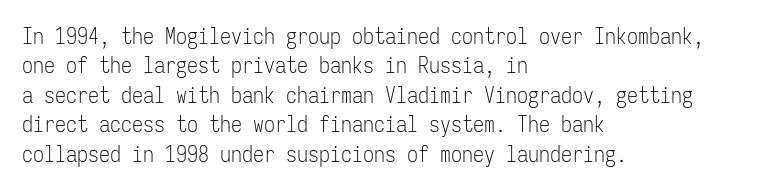
Bare-footed words on every line. Every stem runs plumb, perpendicular to the baseline. The typesetting does not lean heavy: it is not bold. Tracking value appears to be zero — textbook default spacing. The vertical gap from one line to the next is medium.
